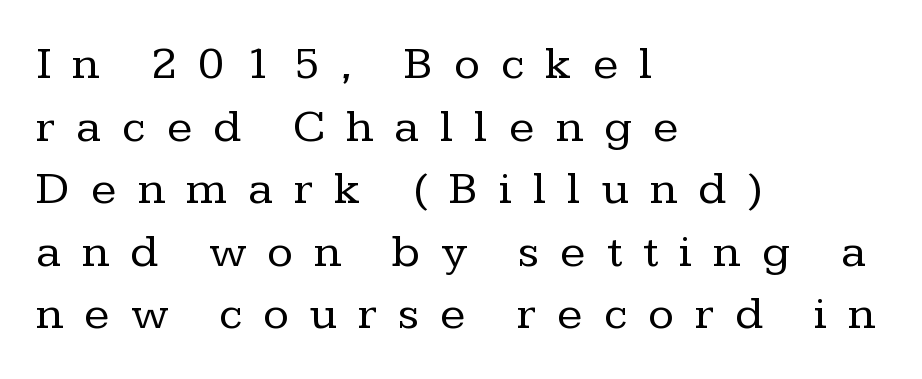
A classic flush-left, rag-right setting is used for this passage. Stems and bowls with no extra thickness — not bold. Vertically, the passage feels balanced, rows spaced as you'd expect. In terms of letterspacing, this is a distinctly airy, spread setting. Nope, not italic — everything's standing straight. The glyphs are unaccompanied by any horizontal stroke below them.
